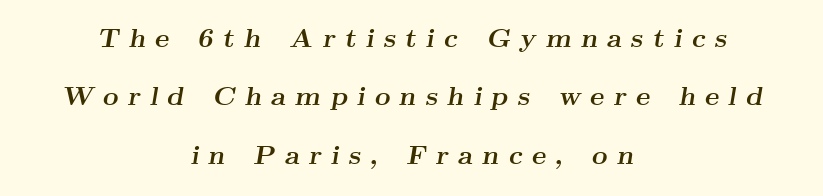
Q: Is the text bold? A: Yes.
Q: Is the text italic (slanted)? A: Yes, it leans right by about 9 degrees.
Q: Is the text underlined? A: No.
Q: How is the paragraph aligned? A: Centered.
Q: Is the spacing between letters normal or unusually wide? A: Unusually wide.
Q: Is the spacing between lines tight, normal or loose? A: Loose.
